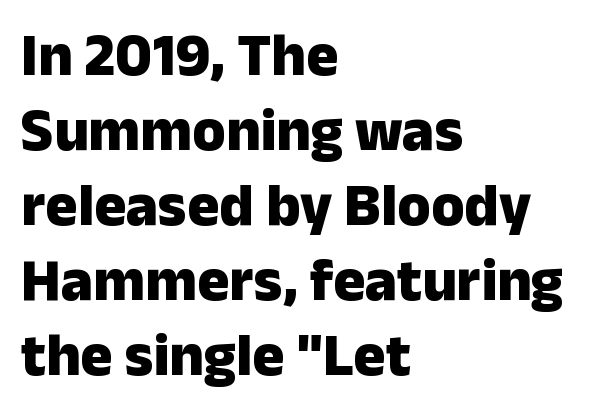
The image shows 60 px heavy sans-serif type, upright; set left-aligned, normal line spacing (1.25x), normal letter spacing, not underlined; low stroke contrast and a medium x-height.
